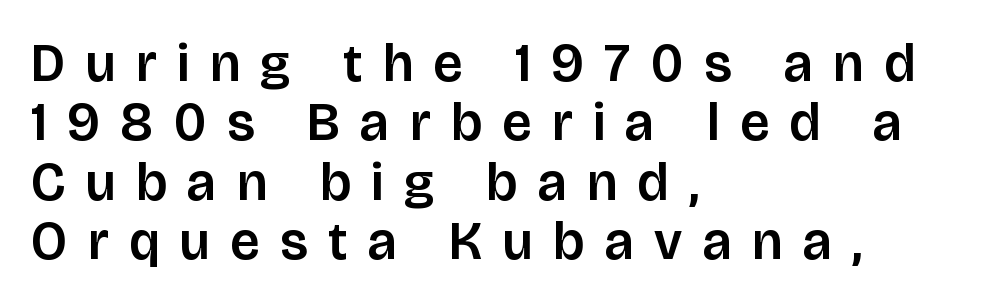
Q: Is the text italic (slanted)? A: No, it is upright.
Q: Is the typeface a serif or a sans-serif typeface? A: Sans-serif.
Q: Is the text underlined? A: No.
Q: How is the paragraph aligned? A: Left-aligned.
Q: Is the spacing between letters normal or unusually wide? A: Unusually wide.
Q: Is the spacing between lines tight, normal or loose? A: Tight.
Q: Width (condensed, normal, or wide)? A: Normal.
Q: Stroke contrast? A: Low.
Q: x-height? A: Large.
Q: Monospaced? A: No.
